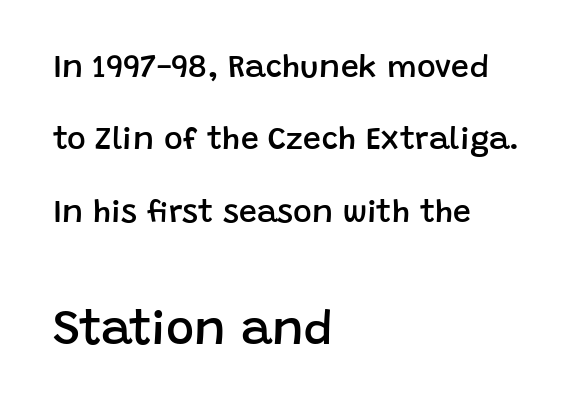
The composition opens small and finishes big. The sample has been set in demibold, a notch under bold. Vertical strokes here are truly vertical. Layout note: lines flush left. The face used here is proportionally spaced, like ordinary book or web type.
